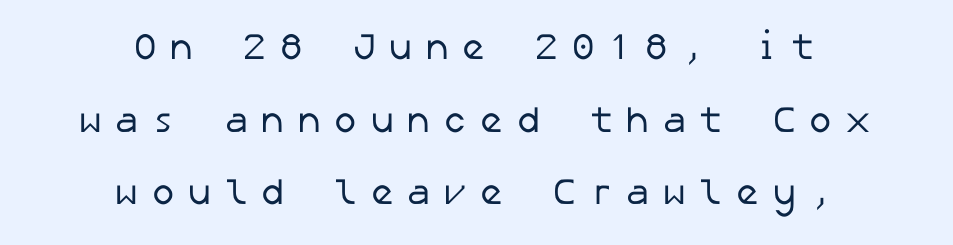
Q: Is the text bold? A: No.
Q: Is the typeface a serif or a sans-serif typeface? A: Sans-serif.
Q: Is the text underlined? A: No.
Q: How is the paragraph aligned? A: Centered.
Q: Is the spacing between letters normal or unusually wide? A: Unusually wide.
Q: Is the spacing between lines tight, normal or loose? A: Loose.
Q: Width (condensed, normal, or wide)? A: Normal.
Q: Stroke contrast? A: Low.
Q: x-height? A: Medium.
